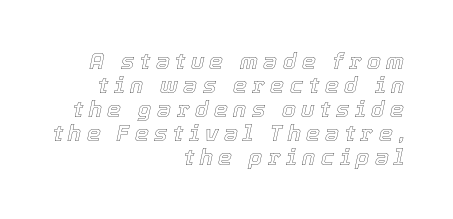
Q: Is the text italic (slanted)? A: Yes, it leans right by about 12 degrees.
Q: Is the text underlined? A: No.
Q: How is the paragraph aligned? A: Right-aligned.
Q: Is the spacing between letters normal or unusually wide? A: Unusually wide.
Q: Is the spacing between lines tight, normal or loose? A: Tight.
